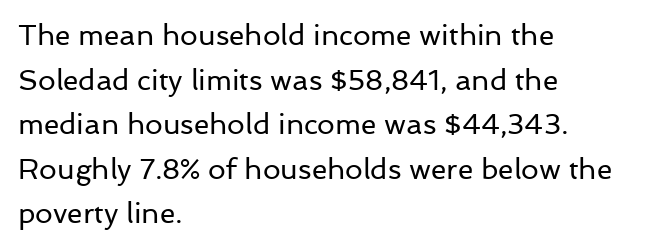
Q: Is the text bold? A: No.
Q: Is the text italic (slanted)? A: No, it is upright.
Q: Is the typeface a serif or a sans-serif typeface? A: Sans-serif.
Q: Is the text underlined? A: No.
Q: How is the paragraph aligned? A: Left-aligned.
Q: Is the spacing between letters normal or unusually wide? A: Normal.
Q: Is the spacing between lines tight, normal or loose? A: Normal.
Q: Width (condensed, normal, or wide)? A: Normal.
Q: Stroke contrast? A: Low.
Q: x-height? A: Medium.
Q: Monospaced? A: No.
